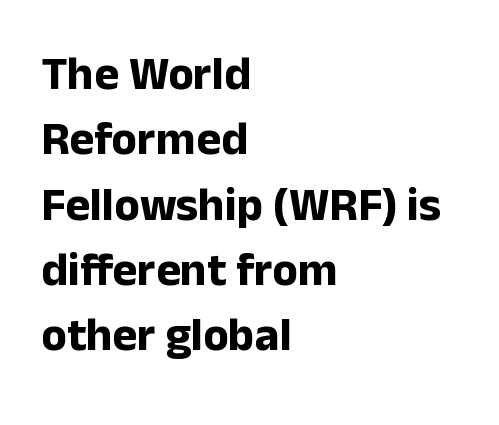
{"serif": "no", "italic": "no", "bold": "yes", "weight": "bold", "width": "normal", "stroke_contrast": "low", "x_height": "medium", "monospaced": "no", "underline": "no", "align": "left", "line_spacing": "normal", "line_spacing_ratio": 1.39, "letter_spacing": "normal", "letter_spacing_em": 0.0, "glyph_px": 47}
